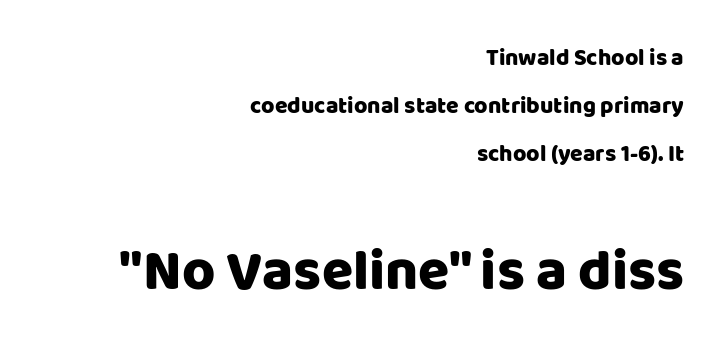
Q: Is the text italic (slanted)? A: No, it is upright.
Q: Is the typeface a serif or a sans-serif typeface? A: Sans-serif.
Q: Is the text underlined? A: No.
Q: How is the paragraph aligned? A: Right-aligned.
Q: Is the spacing between letters normal or unusually wide? A: Normal.
Q: Is the spacing between lines tight, normal or loose? A: Loose.
Q: Which block of text is set in a larger size, the first (top) or the second (bottom)? A: The second (bottom) one.
Q: Width (condensed, normal, or wide)? A: Normal.
Q: Stroke contrast? A: Low.
Q: x-height? A: Large.
Q: Monospaced? A: No.
